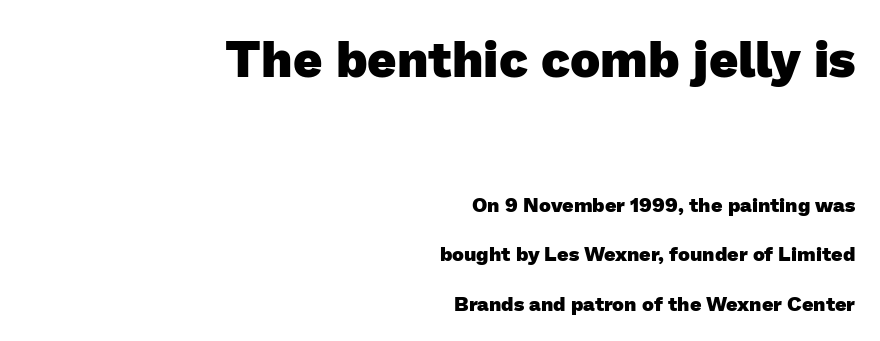
Q: Is the text bold? A: Yes.
Q: Is the typeface a serif or a sans-serif typeface? A: Sans-serif.
Q: Is the text underlined? A: No.
Q: How is the paragraph aligned? A: Right-aligned.
Q: Is the spacing between letters normal or unusually wide? A: Normal.
Q: Is the spacing between lines tight, normal or loose? A: Loose.
Q: Which block of text is set in a larger size, the first (top) or the second (bottom)? A: The first (top) one.
Q: Width (condensed, normal, or wide)? A: Normal.
Q: Stroke contrast? A: Low.
Q: x-height? A: Medium.
Q: Monospaced? A: No.
